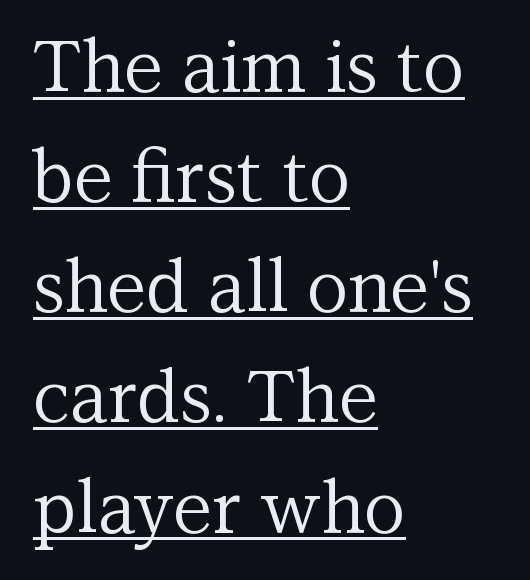
{"serif": "yes", "italic": "no", "bold": "no", "weight": "regular", "width": "normal", "stroke_contrast": "medium", "x_height": "medium", "monospaced": "no", "underline": "yes", "align": "left", "line_spacing": "normal", "line_spacing_ratio": 1.53, "letter_spacing": "normal", "letter_spacing_em": 0.0, "glyph_px": 72}
